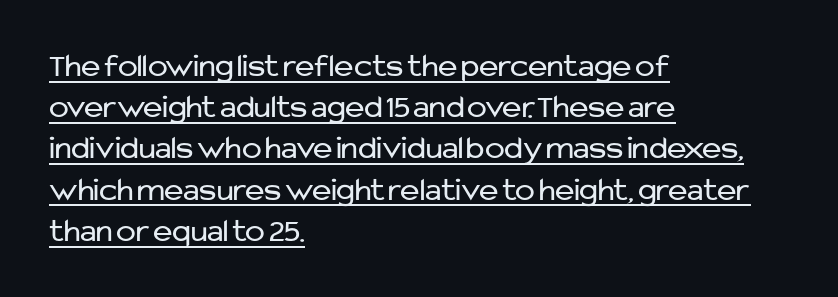
{"serif": "no", "italic": "no", "bold": "no", "weight": "regular", "width": "normal", "stroke_contrast": "low", "x_height": "medium", "monospaced": "no", "underline": "yes", "align": "left", "line_spacing": "normal", "line_spacing_ratio": 1.25, "letter_spacing": "normal", "letter_spacing_em": 0.0, "glyph_px": 33}
